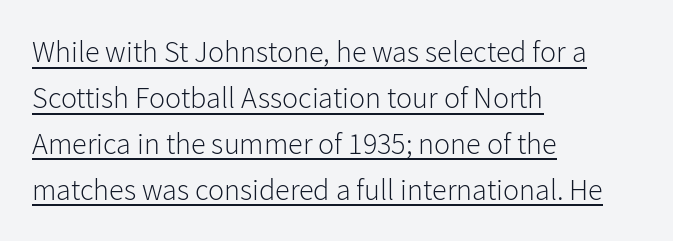
The image shows 30 px light sans-serif type, upright; set left-aligned, normal line spacing (1.53x), normal letter spacing, underlined; low stroke contrast and a medium x-height.
